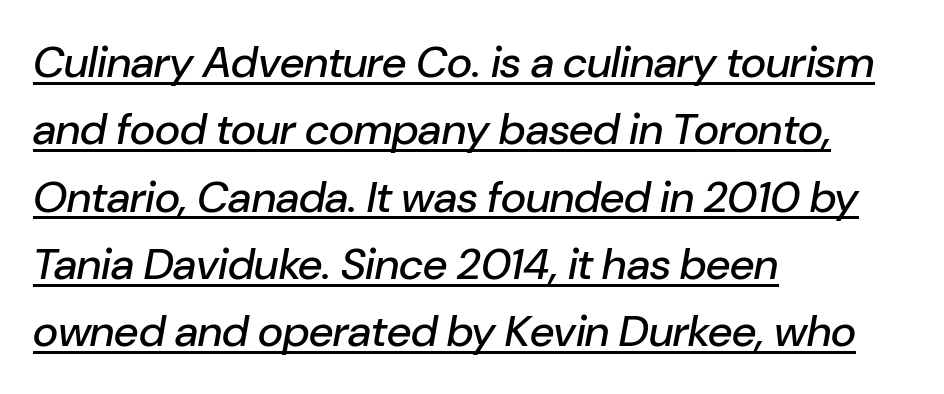
Looks like regular typesetting: each glyph gets only the width it needs. Notice how descenders clear the ascenders below comfortably — that's standard leading. Underline: present. The whole block is typeset with a tilt. Nothing unusual about the tracking: characters are spaced as the font intends.
